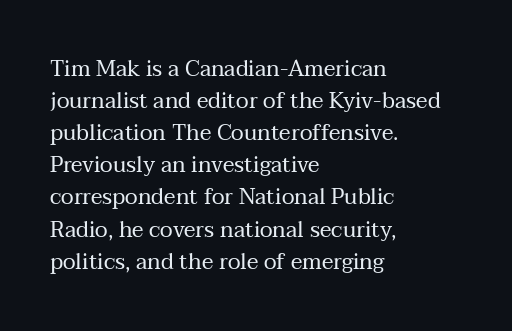
Weight: in the light-to-regular range. These lines keep a tight, regular rhythm from letter to letter. Any mark beneath the type? The region is blank. Left-aligned paragraph, ragged on the right. If you drew a line through each stem, it would be perfectly vertical. Honestly, the row spacing looks completely unremarkable.
